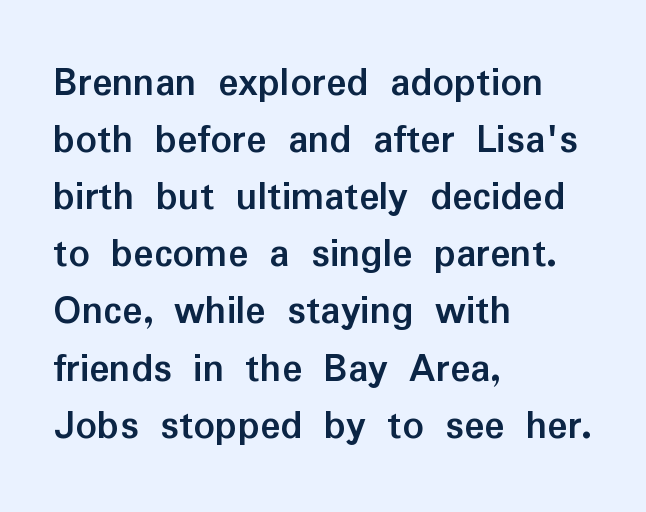
Q: Is the text bold? A: Yes.
Q: Is the text italic (slanted)? A: No, it is upright.
Q: Is the typeface a serif or a sans-serif typeface? A: Sans-serif.
Q: Is the text underlined? A: No.
Q: How is the paragraph aligned? A: Left-aligned.
Q: Is the spacing between letters normal or unusually wide? A: Normal.
Q: Is the spacing between lines tight, normal or loose? A: Normal.
Q: Width (condensed, normal, or wide)? A: Normal.
Q: Stroke contrast? A: Low.
Q: x-height? A: Medium.
Q: Monospaced? A: No.
